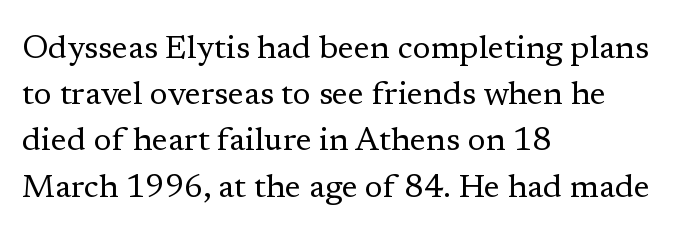
The face used here is proportionally spaced, like ordinary book or web type. The letterforms sit shoulder to shoulder at normal distance. Old-style or modern, the face here clearly has serifs. Nobody drew a line under any word here.
